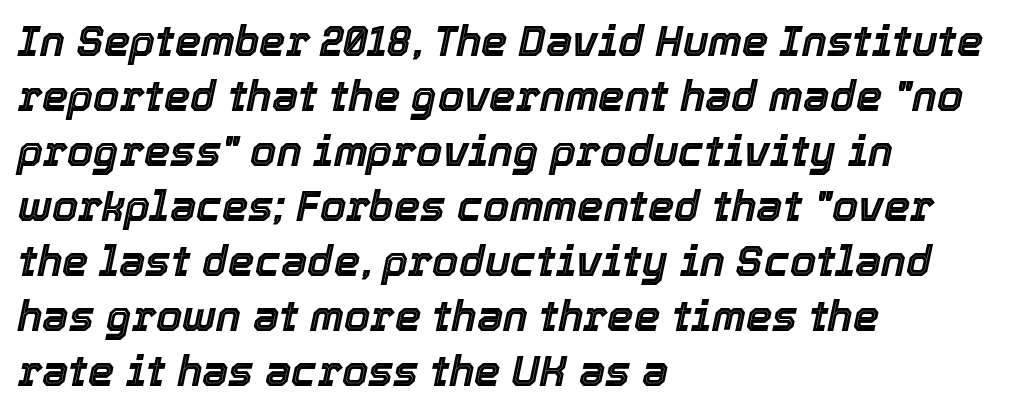
Q: Is the text italic (slanted)? A: Yes, it leans right by about 12 degrees.
Q: Is the text underlined? A: No.
Q: How is the paragraph aligned? A: Left-aligned.
Q: Is the spacing between letters normal or unusually wide? A: Normal.
Q: Is the spacing between lines tight, normal or loose? A: Normal.
Q: Width (condensed, normal, or wide)? A: Normal.
Q: x-height? A: Medium.
Q: Monospaced? A: No.
